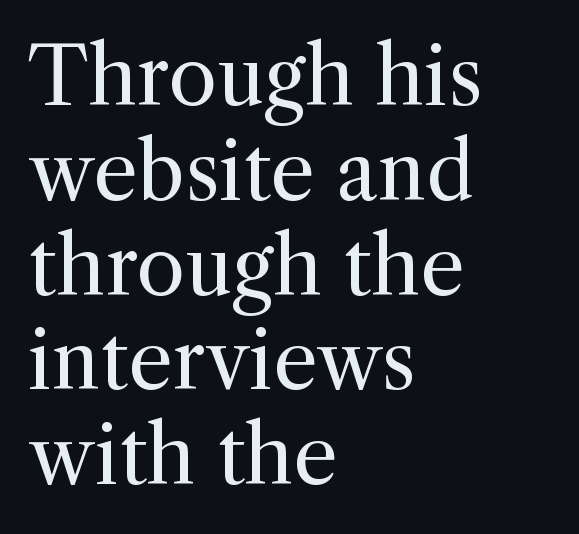
The image shows 79 px regular-weight serif type, upright; set left-aligned, line spacing 1.2x, normal letter spacing, not underlined; a medium x-height.
